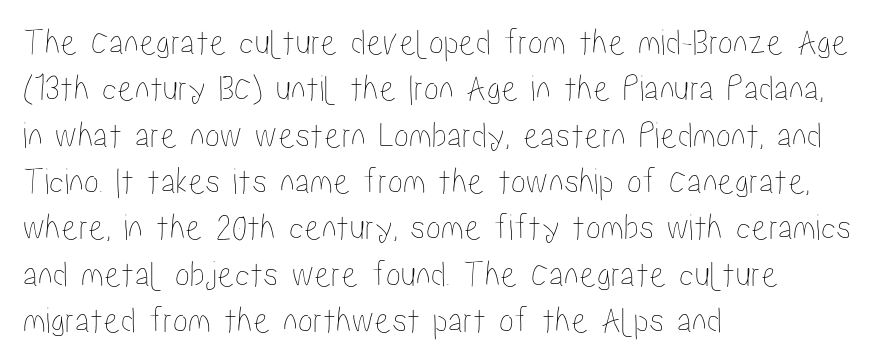
Italic? Not at all — the glyphs are vertical. The specimen omits any rule beneath the text block's lines. This rendering leaves character spacing at its baseline value. This rendering uses left alignment, leaving the right contour irregular. The letters advance in unequal steps, a hallmark of proportional type.
